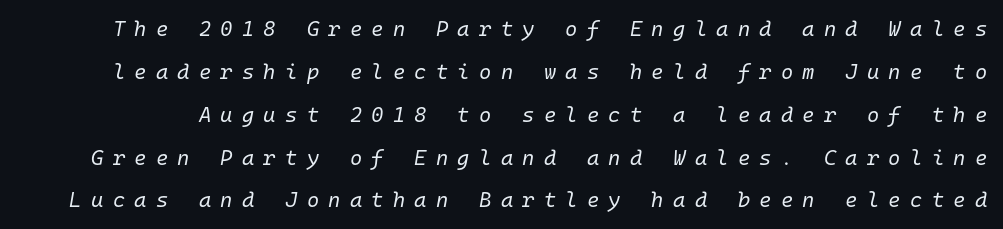
Q: Is the text bold? A: No.
Q: Is the text italic (slanted)? A: Yes, it leans right by about 10 degrees.
Q: Is the text underlined? A: No.
Q: Is the spacing between letters normal or unusually wide? A: Unusually wide.
Q: Is the spacing between lines tight, normal or loose? A: Loose.
